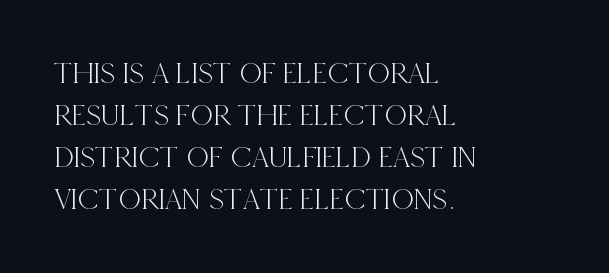
{"serif": "yes", "italic": "no", "width": "condensed", "x_height": "large", "monospaced": "no", "underline": "no", "align": "left", "line_spacing": "normal", "line_spacing_ratio": 1.36, "letter_spacing": "normal", "letter_spacing_em": 0.0, "glyph_px": 31}
